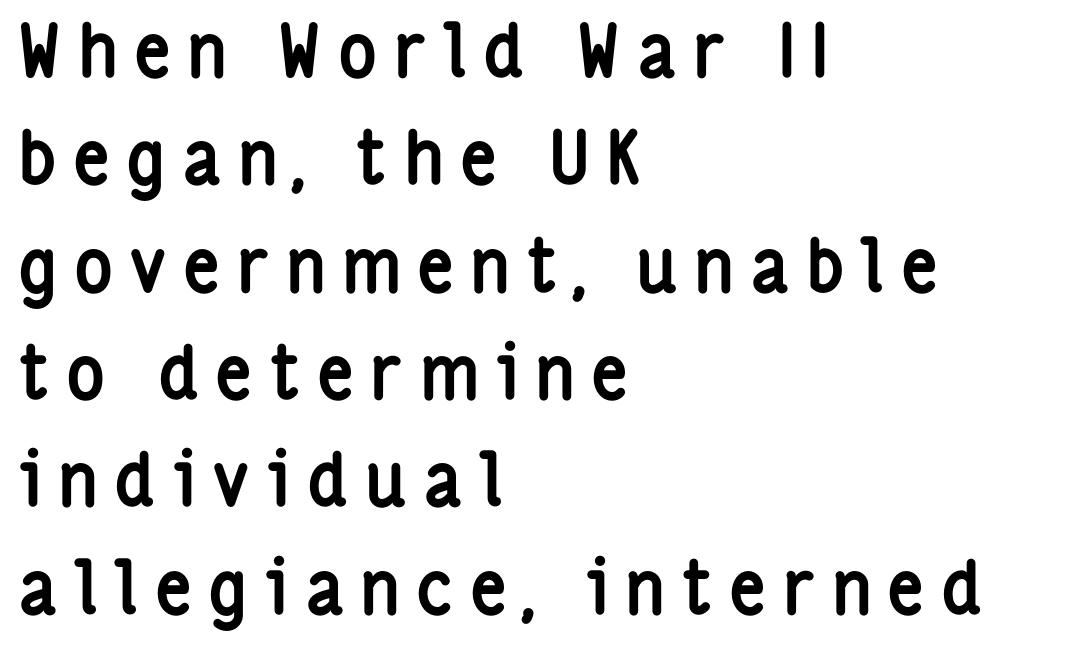
Q: Is the text bold? A: Yes.
Q: Is the text italic (slanted)? A: No, it is upright.
Q: Is the typeface a serif or a sans-serif typeface? A: Sans-serif.
Q: Is the text underlined? A: No.
Q: How is the paragraph aligned? A: Left-aligned.
Q: Is the spacing between letters normal or unusually wide? A: Unusually wide.
Q: Is the spacing between lines tight, normal or loose? A: Normal.
Q: Width (condensed, normal, or wide)? A: Condensed.
Q: Stroke contrast? A: Low.
Q: x-height? A: Medium.
Q: Monospaced? A: No.
